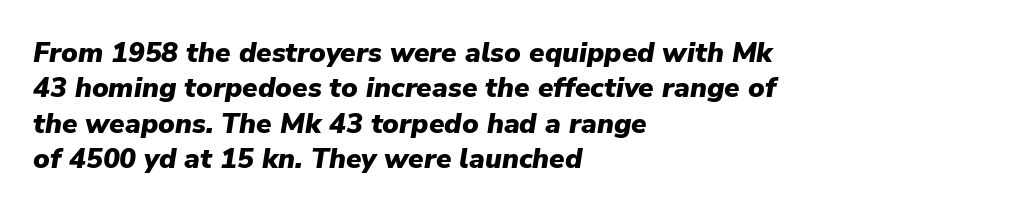
Q: Is the text bold? A: Yes.
Q: Is the text italic (slanted)? A: Yes, it leans right by about 9 degrees.
Q: Is the text underlined? A: No.
Q: How is the paragraph aligned? A: Left-aligned.
Q: Is the spacing between letters normal or unusually wide? A: Normal.
Q: Is the spacing between lines tight, normal or loose? A: Normal.
Q: Width (condensed, normal, or wide)? A: Normal.
Q: Stroke contrast? A: Low.
Q: x-height? A: Medium.
Q: Monospaced? A: No.
